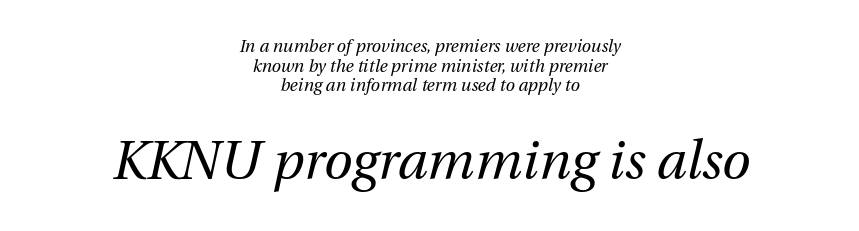
The image shows 52 px regular-weight type, italic (leaning right); set centered, tight line spacing (1.15x), normal letter spacing, not underlined; the second (bottom) block is 3.06x larger; medium stroke contrast and a medium x-height.
